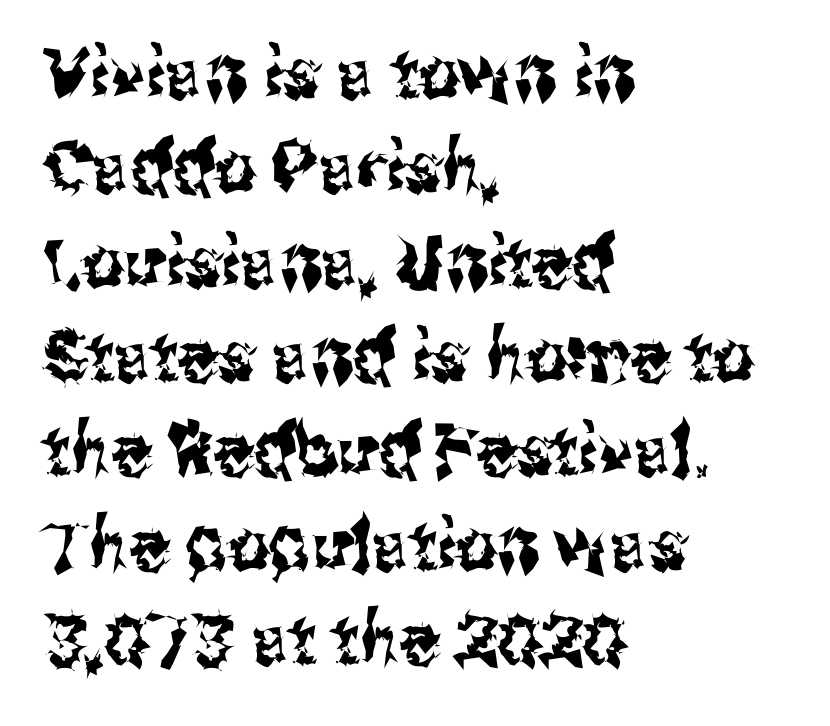
A typesetter would call this proportional, since set widths differ per character. The face used here is a sans, in the tradition of grotesques and geometrics. Each row of text sits above clean, open space. Students, note that the glyphs here touch the page at normal intervals.
